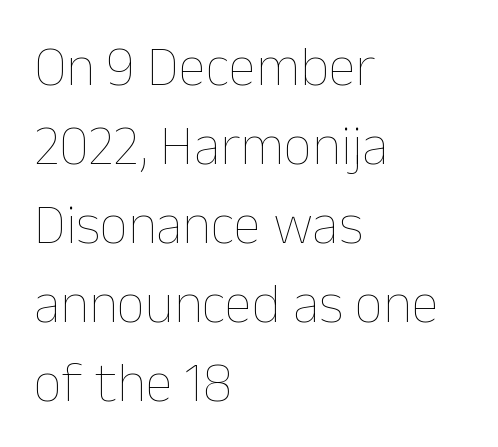
{"italic": "no", "bold": "no", "weight": "thin", "width": "normal", "stroke_contrast": "low", "x_height": "medium", "monospaced": "no", "underline": "no", "align": "left", "line_spacing": "normal", "line_spacing_ratio": 1.41, "letter_spacing": "normal", "letter_spacing_em": 0.0, "glyph_px": 56}
